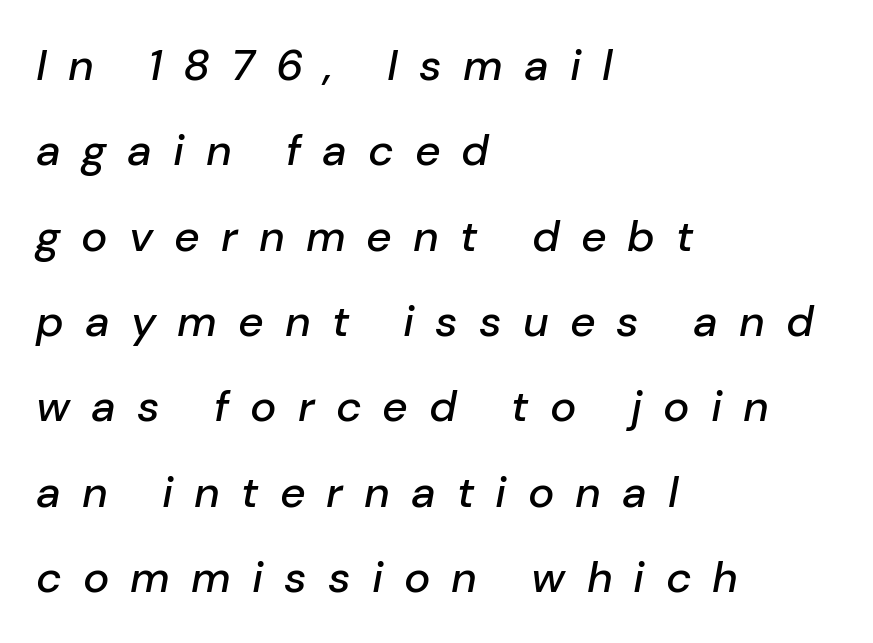
Q: Is the text italic (slanted)? A: Yes, it leans right by about 10 degrees.
Q: Is the text underlined? A: No.
Q: How is the paragraph aligned? A: Left-aligned.
Q: Is the spacing between letters normal or unusually wide? A: Unusually wide.
Q: Is the spacing between lines tight, normal or loose? A: Loose.
Q: Width (condensed, normal, or wide)? A: Normal.
Q: Stroke contrast? A: Low.
Q: x-height? A: Medium.
Q: Monospaced? A: No.
